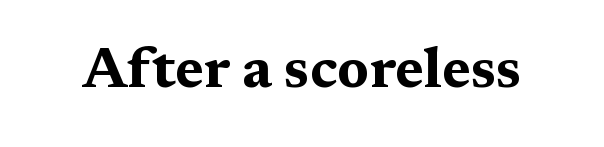
The image shows 56 px bold, wide serif type, upright; set normal letter spacing, not underlined; medium stroke contrast and a medium x-height.
